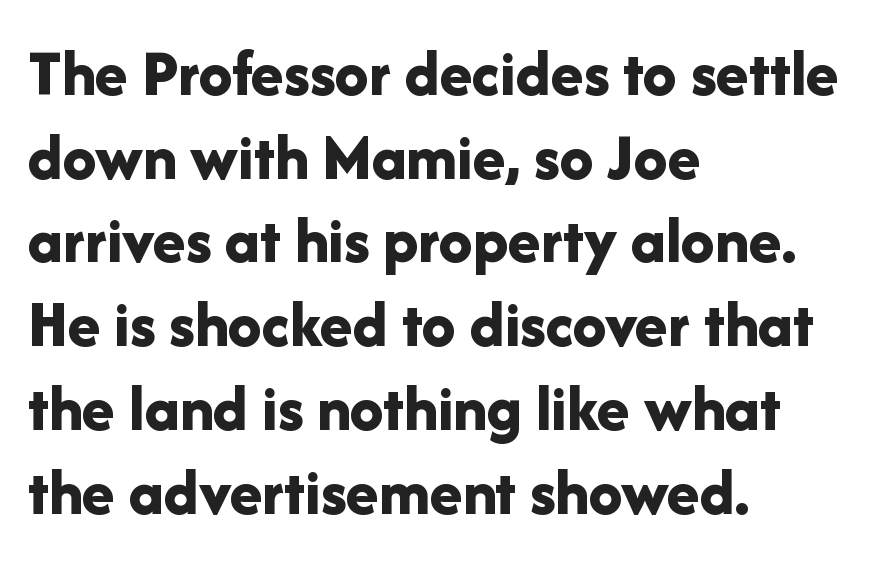
{"serif": "no", "italic": "no", "bold": "yes", "weight": "bold", "width": "normal", "stroke_contrast": "low", "x_height": "medium", "monospaced": "no", "underline": "no", "align": "left", "line_spacing": "normal", "line_spacing_ratio": 1.25, "letter_spacing": "normal", "letter_spacing_em": 0.0, "glyph_px": 67}
